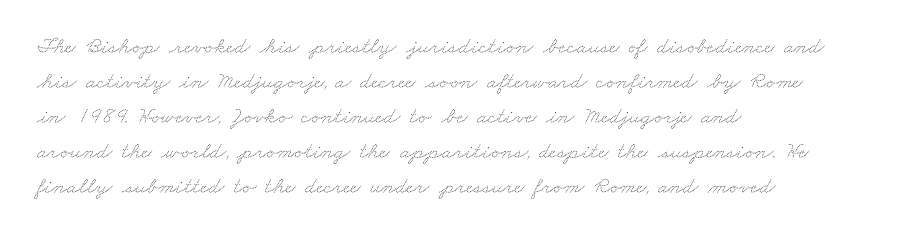
Q: Is the text bold? A: No.
Q: Is the text underlined? A: No.
Q: How is the paragraph aligned? A: Left-aligned.
Q: Is the spacing between letters normal or unusually wide? A: Normal.
Q: Is the spacing between lines tight, normal or loose? A: Normal.
